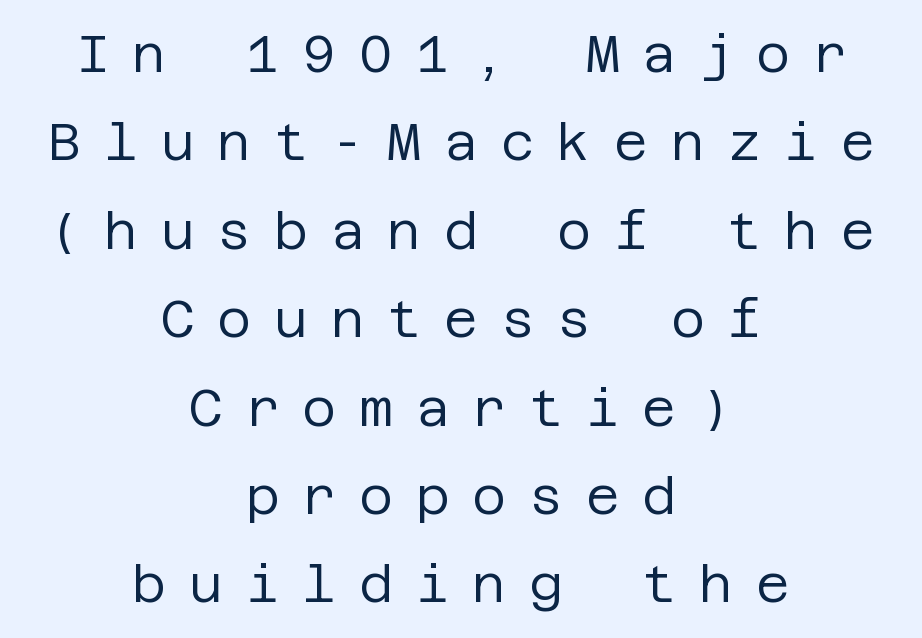
Q: Is the text bold? A: No.
Q: Is the text italic (slanted)? A: No, it is upright.
Q: Is the typeface a serif or a sans-serif typeface? A: Sans-serif.
Q: Is the text underlined? A: No.
Q: How is the paragraph aligned? A: Centered.
Q: Is the spacing between letters normal or unusually wide? A: Unusually wide.
Q: Is the spacing between lines tight, normal or loose? A: Normal.
Q: Width (condensed, normal, or wide)? A: Normal.
Q: Stroke contrast? A: Low.
Q: x-height? A: Large.
